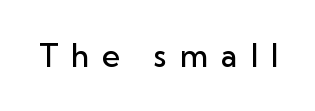
Note: no serifs on the glyphs. Is the type bold? Partly — it's a semibold, heavier than regular but not fully bold. The letterforms stand isolated, each surrounded by extra space. Designer's note — italics off, roman on.
